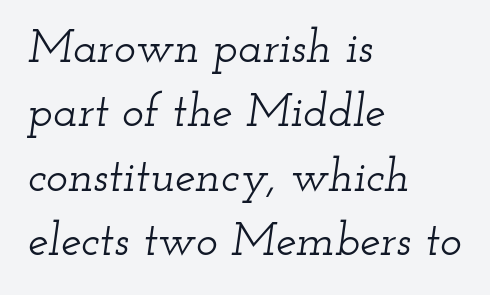
Line beginnings align vertically; line endings do not. Compared with typical paragraphs, the rows here are spaced about the same. The passage shown is typeset with a serif family. Does the lettering tilt? It does — this is italic.
